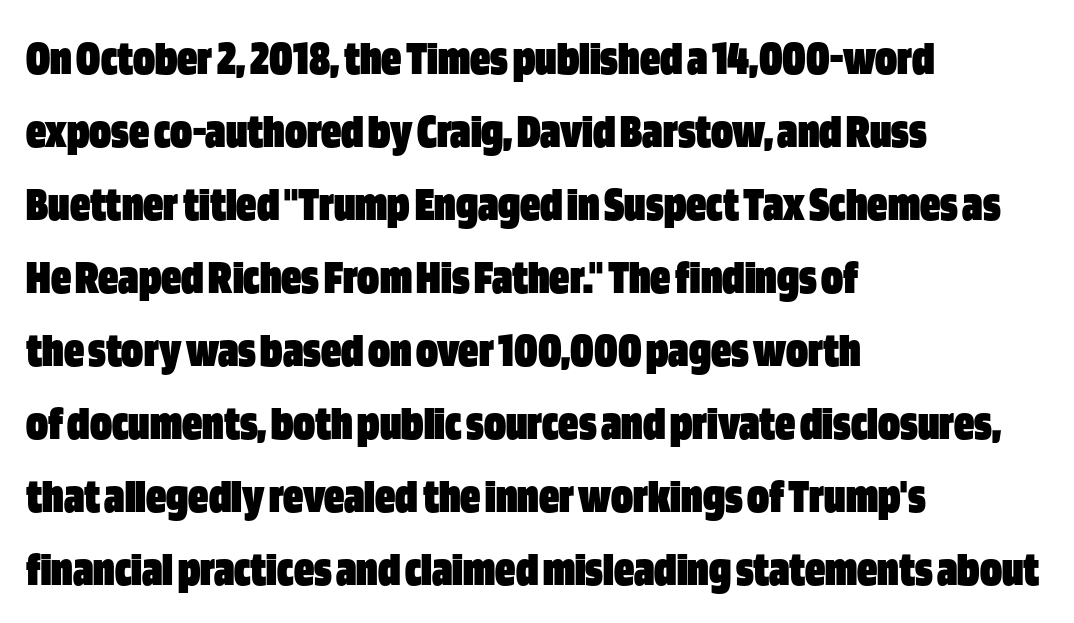
Q: Is the text bold? A: Yes.
Q: Is the text italic (slanted)? A: No, it is upright.
Q: Is the typeface a serif or a sans-serif typeface? A: Sans-serif.
Q: Is the text underlined? A: No.
Q: How is the paragraph aligned? A: Left-aligned.
Q: Is the spacing between letters normal or unusually wide? A: Normal.
Q: Is the spacing between lines tight, normal or loose? A: Normal.
Q: Width (condensed, normal, or wide)? A: Condensed.
Q: Stroke contrast? A: Low.
Q: x-height? A: Large.
Q: Monospaced? A: No.
